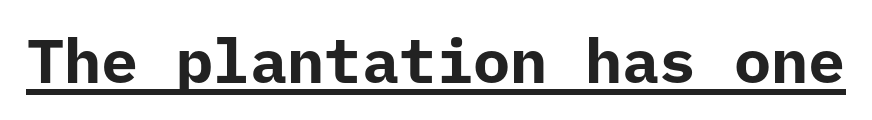
{"serif": "no", "italic": "no", "bold": "yes", "weight": "bold", "width": "normal", "stroke_contrast": "low", "x_height": "medium", "monospaced": "yes", "underline": "yes", "letter_spacing": "normal", "letter_spacing_em": 0.0, "glyph_px": 62}
